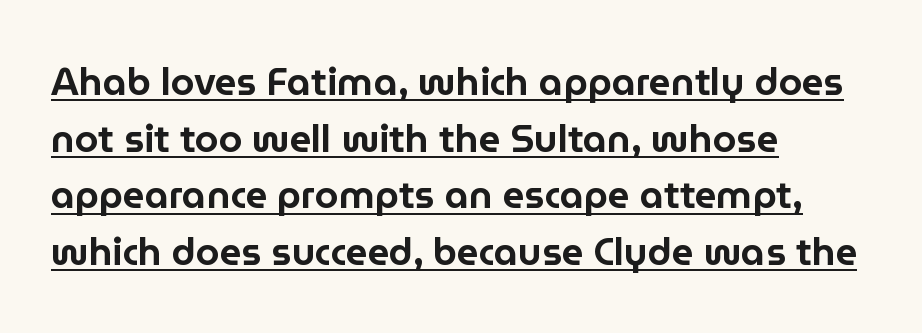
Q: Is the text italic (slanted)? A: No, it is upright.
Q: Is the typeface a serif or a sans-serif typeface? A: Sans-serif.
Q: Is the text underlined? A: Yes.
Q: How is the paragraph aligned? A: Left-aligned.
Q: Is the spacing between letters normal or unusually wide? A: Normal.
Q: Is the spacing between lines tight, normal or loose? A: Normal.
Q: Width (condensed, normal, or wide)? A: Normal.
Q: Stroke contrast? A: Low.
Q: x-height? A: Medium.
Q: Monospaced? A: No.
